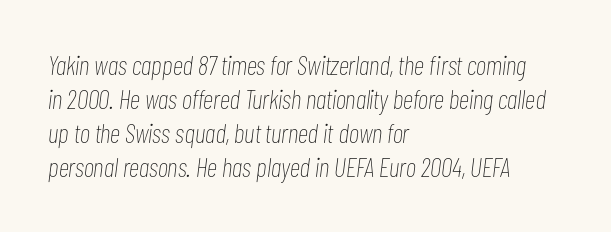
Weight: not bold — regular or lighter. Is the letter spacing exaggerated? No — it looks like the ordinary default. It's the slanting kind of type. A classic flush-left, rag-right setting is used for this passage.
